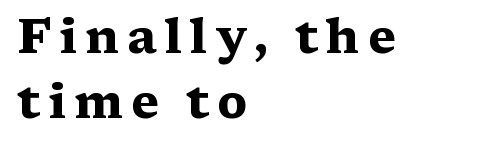
{"serif": "yes", "italic": "no", "bold": "yes", "weight": "heavy", "width": "wide", "stroke_contrast": "medium", "x_height": "medium", "monospaced": "no", "underline": "no", "align": "left", "line_spacing": "normal", "line_spacing_ratio": 1.36, "glyph_px": 48}
